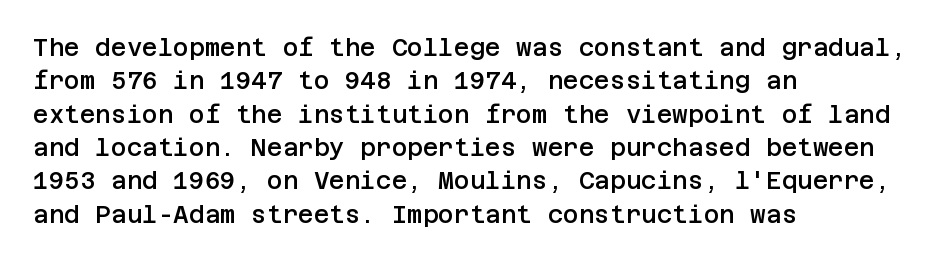
{"italic": "no", "bold": "semi", "underline": "no", "align": "left", "line_spacing": "normal", "line_spacing_ratio": 1.39, "letter_spacing": "normal", "letter_spacing_em": 0.0, "glyph_px": 24}
